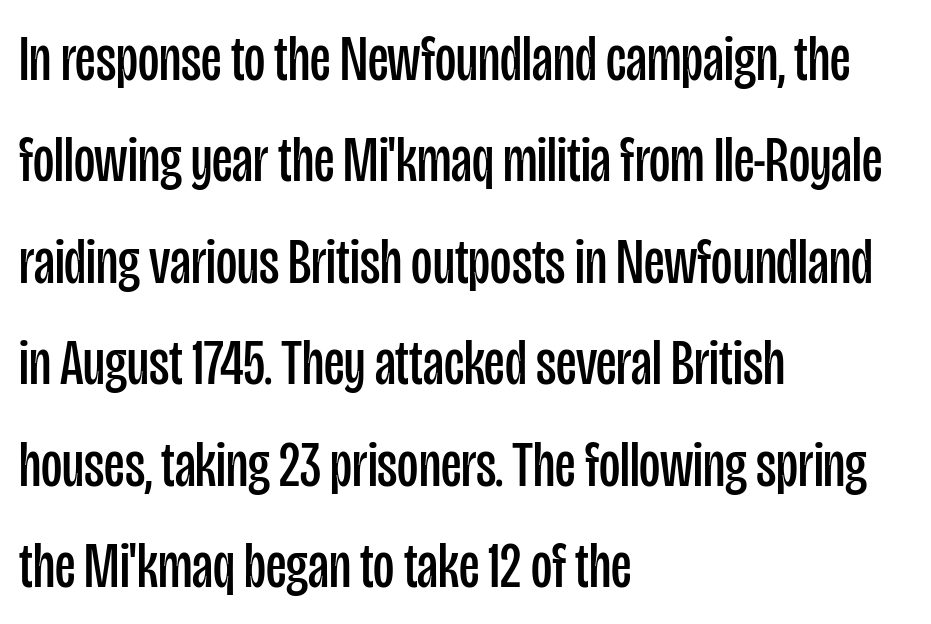
Q: Is the text bold? A: No.
Q: Is the text italic (slanted)? A: No, it is upright.
Q: Is the typeface a serif or a sans-serif typeface? A: Sans-serif.
Q: Is the text underlined? A: No.
Q: How is the paragraph aligned? A: Left-aligned.
Q: Is the spacing between letters normal or unusually wide? A: Normal.
Q: Is the spacing between lines tight, normal or loose? A: Normal.
Q: Width (condensed, normal, or wide)? A: Condensed.
Q: Stroke contrast? A: Low.
Q: x-height? A: Large.
Q: Monospaced? A: No.
